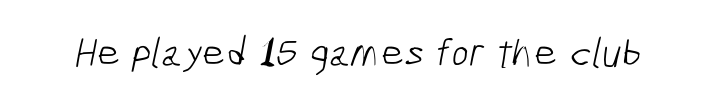
Grotesque or geometric, the face here clearly has no serifs. This sample has the flowing, uneven cadence of proportional lettering. Stem width sits at or under what a default text font uses. Inter-character spacing is left at the font's built-in metrics. The passage shown is not underscored anywhere.
